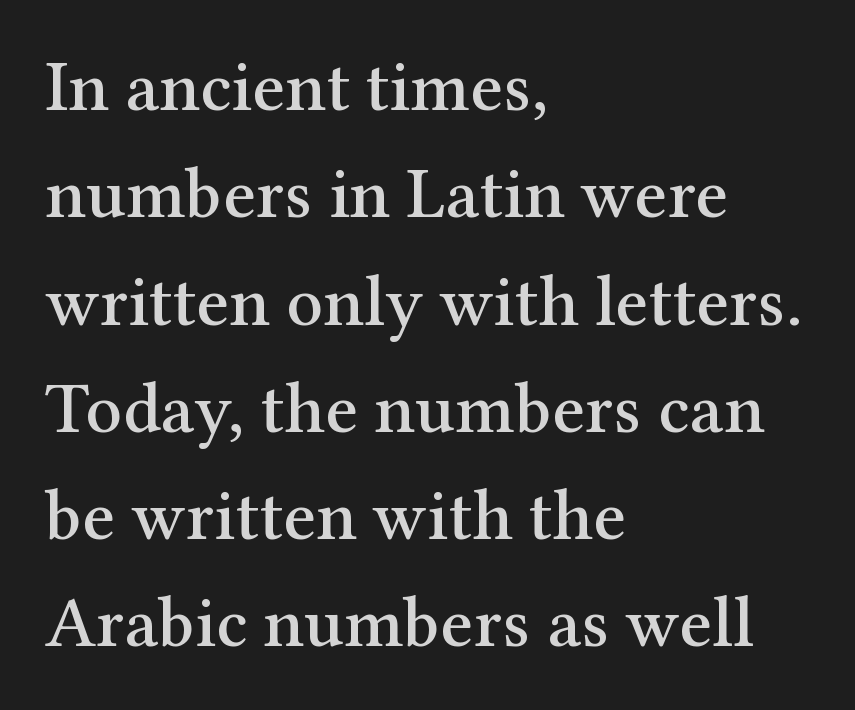
{"serif": "yes", "italic": "no", "width": "normal", "stroke_contrast": "medium", "x_height": "medium", "monospaced": "no", "underline": "no", "align": "left", "line_spacing": "normal", "line_spacing_ratio": 1.49, "letter_spacing": "normal", "letter_spacing_em": 0.0, "glyph_px": 72}
